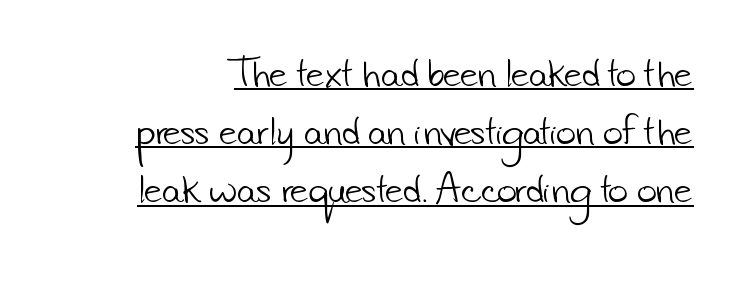
Students, observe the line beneath the letters — that is underlining. Vertical stems look standard width or narrower in stroke. Students, note that the glyphs here touch the page at normal intervals. The rendering uses natural spacing where letterforms have individual widths. The face used here is a sans, in the tradition of grotesques and geometrics.
